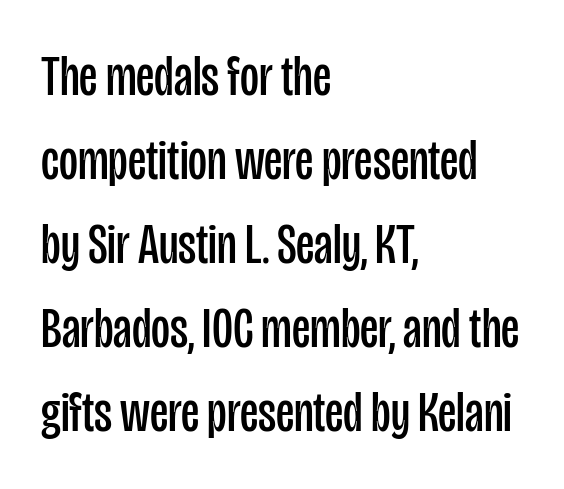
The image shows 58 px regular-weight, condensed sans-serif type, upright; set left-aligned, normal line spacing (1.45x), normal letter spacing, not underlined; low stroke contrast and a large x-height.
